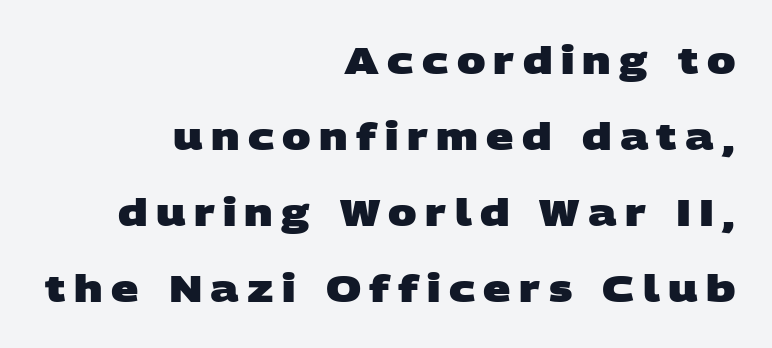
Q: Is the text bold? A: Yes.
Q: Is the typeface a serif or a sans-serif typeface? A: Sans-serif.
Q: Is the text underlined? A: No.
Q: How is the paragraph aligned? A: Right-aligned.
Q: Is the spacing between letters normal or unusually wide? A: Unusually wide.
Q: Is the spacing between lines tight, normal or loose? A: Loose.
Q: Width (condensed, normal, or wide)? A: Wide.
Q: Stroke contrast? A: Low.
Q: x-height? A: Large.
Q: Monospaced? A: No.
